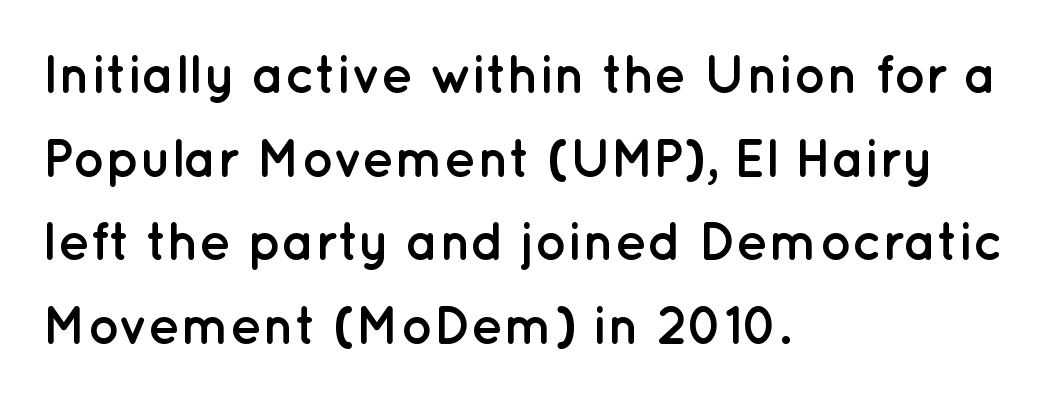
Unlike a traditional serif, this face leaves its strokes unadorned. Chunky letters — that's bold for sure. Rendered with straight, roman letterforms. Teacher's note: observe the even left margin — that is flush-left alignment.
